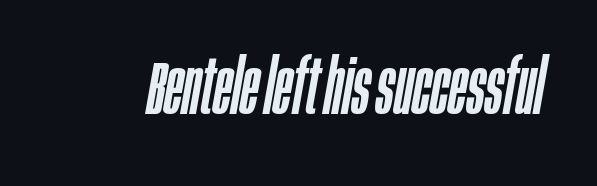
The image shows 76 px condensed type, italic (leaning right); set normal letter spacing, not underlined; low stroke contrast and a large x-height.
